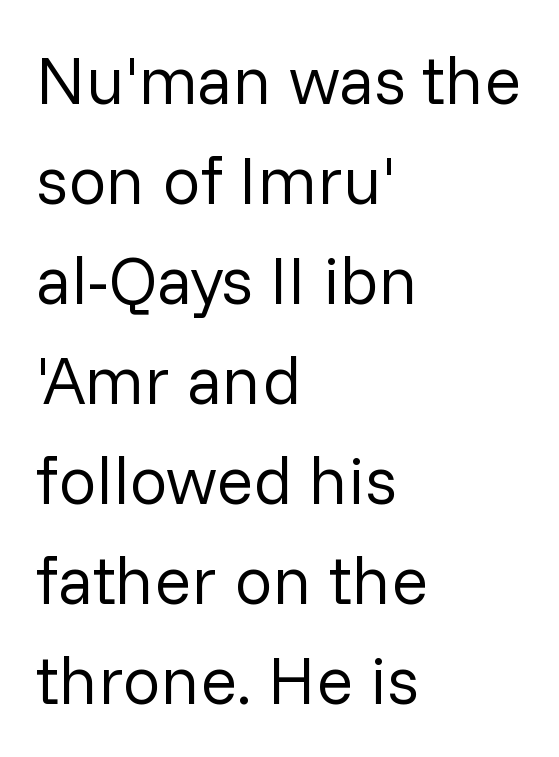
Q: Is the text bold? A: No.
Q: Is the text italic (slanted)? A: No, it is upright.
Q: Is the typeface a serif or a sans-serif typeface? A: Sans-serif.
Q: Is the text underlined? A: No.
Q: How is the paragraph aligned? A: Left-aligned.
Q: Is the spacing between letters normal or unusually wide? A: Normal.
Q: Is the spacing between lines tight, normal or loose? A: Normal.
Q: Width (condensed, normal, or wide)? A: Normal.
Q: Stroke contrast? A: Low.
Q: x-height? A: Medium.
Q: Monospaced? A: No.
